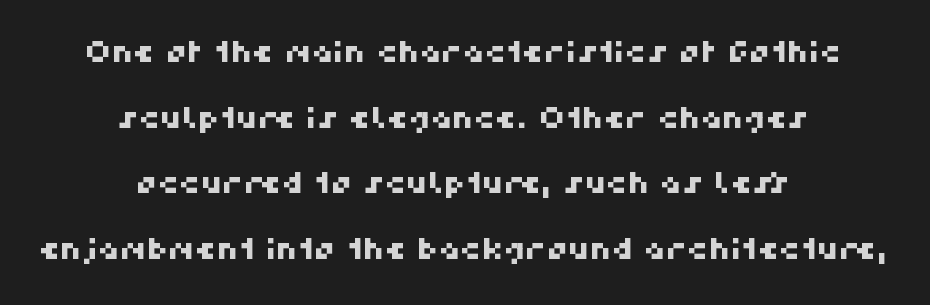
{"serif": "no", "width": "normal", "stroke_contrast": "high", "x_height": "medium", "monospaced": "no", "underline": "no", "align": "center", "line_spacing": "loose", "line_spacing_ratio": 2.19, "letter_spacing": "normal", "letter_spacing_em": 0.0, "glyph_px": 30}
